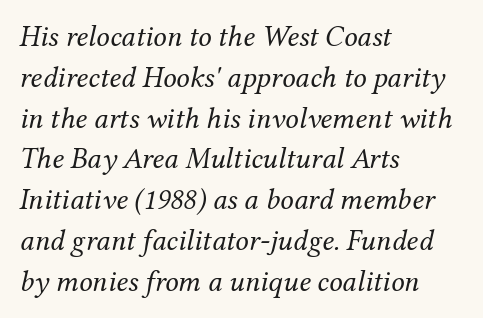
Examine the stroke ends and you'll spot serifs. The leading is moderate, giving the passage an even texture. Horizontal alignment here is leftward, the default for most running prose. The face used here is proportionally spaced, like ordinary book or web type. This is not heavy type; no bold has been used. The specimen omits any rule beneath the text block's lines.
